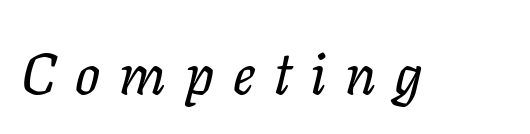
Q: Is the text italic (slanted)? A: Yes, it leans right by about 11 degrees.
Q: Is the typeface a serif or a sans-serif typeface? A: Serif.
Q: Is the text underlined? A: No.
Q: Is the spacing between letters normal or unusually wide? A: Unusually wide.
Q: Width (condensed, normal, or wide)? A: Normal.
Q: Stroke contrast? A: Low.
Q: x-height? A: Medium.
Q: Monospaced? A: No.
